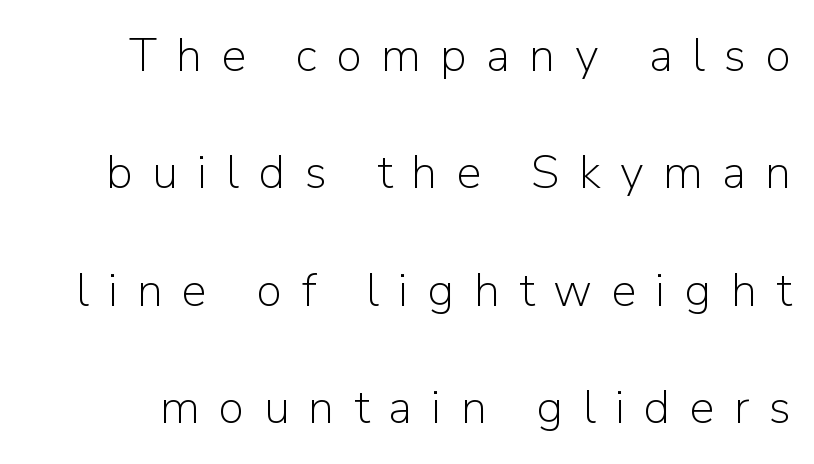
The image shows 47 px light sans-serif type, upright; set loose line spacing (2.5x), unusually wide letter spacing (+0.41 em), not underlined; low stroke contrast and a medium x-height.
